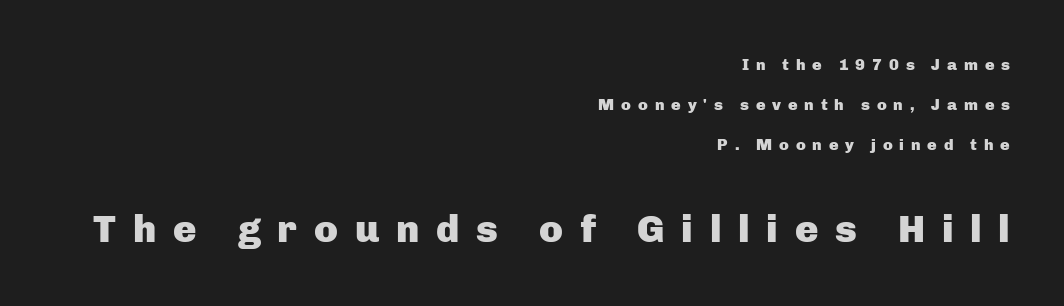
The image shows 39 px heavy sans-serif type, upright; set right-aligned, loose line spacing (2.49x), unusually wide letter spacing (+0.43 em), not underlined; the second (bottom) block is 2.44x larger; low stroke contrast and a medium x-height.
